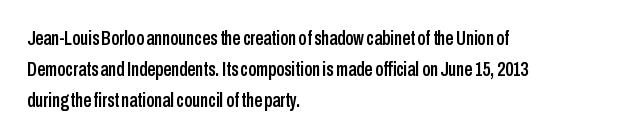
You could call the tracking neutral — neither tight nor loose. No italicization has been applied; the sample stays upright. Just letters on the line, the space beneath them empty. Compared with typical paragraphs, the rows here are spaced about the same.
